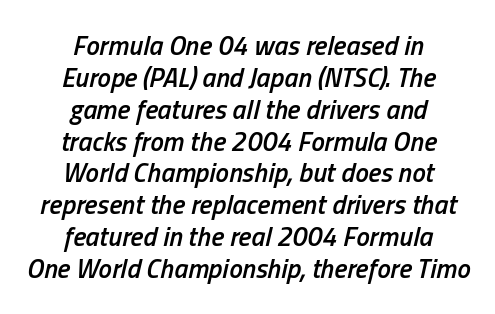
{"italic": "yes", "lean": "right", "slant_degrees": 13, "bold": "semi", "underline": "no", "align": "center", "line_spacing_ratio": 1.18, "letter_spacing": "normal", "letter_spacing_em": 0.0, "glyph_px": 27}
